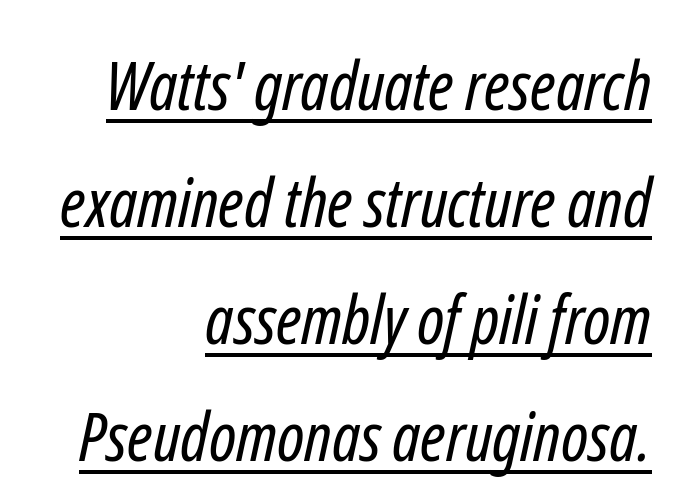
{"serif": "no", "bold": "no", "weight": "regular", "width": "condensed", "stroke_contrast": "low", "x_height": "medium", "monospaced": "no", "underline": "yes", "align": "right", "line_spacing_ratio": 1.72, "letter_spacing": "normal", "letter_spacing_em": 0.0, "glyph_px": 68}
